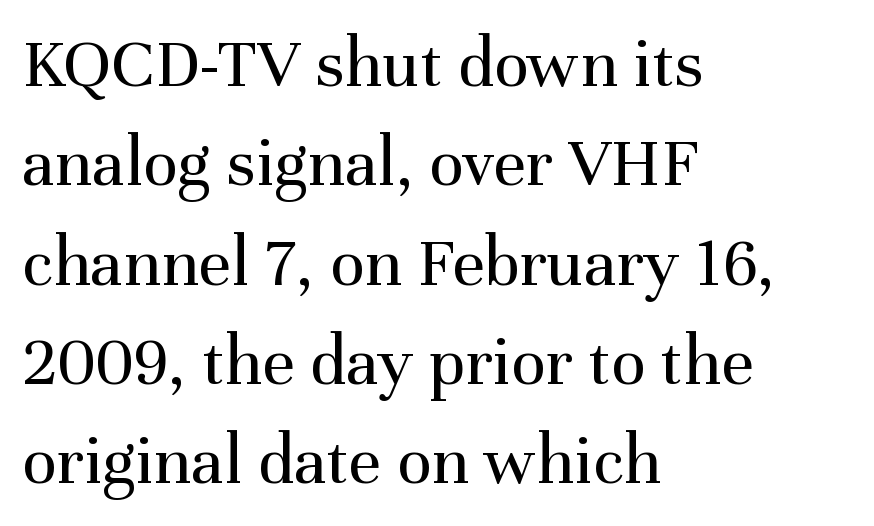
A classic flush-left, rag-right setting is used for this passage. Spacing between characters is what you'd get straight out of the box. The typesetting does not lean heavy: it is not bold. Type style note: has serifs. Tall strokes in this sample are plumb rather than angled. Has an underline been added? It has not.
